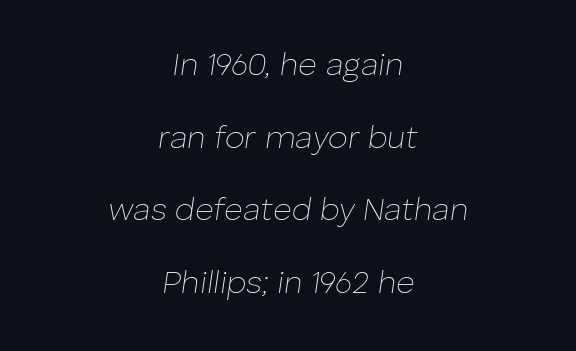
{"italic": "yes", "lean": "right", "slant_degrees": 8, "bold": "no", "weight": "thin", "width": "normal", "stroke_contrast": "low", "x_height": "medium", "monospaced": "no", "underline": "no", "align": "center", "line_spacing": "loose", "line_spacing_ratio": 2.27, "letter_spacing": "normal", "letter_spacing_em": 0.0, "glyph_px": 32}
